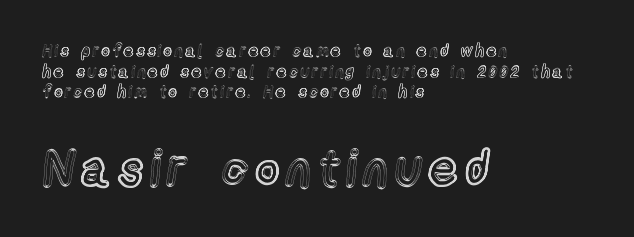
{"width": "condensed", "x_height": "medium", "monospaced": "no", "underline": "no", "align": "left", "line_spacing_ratio": 1.22, "larger_block": "second", "size_ratio": 2.94, "glyph_px": 50}
